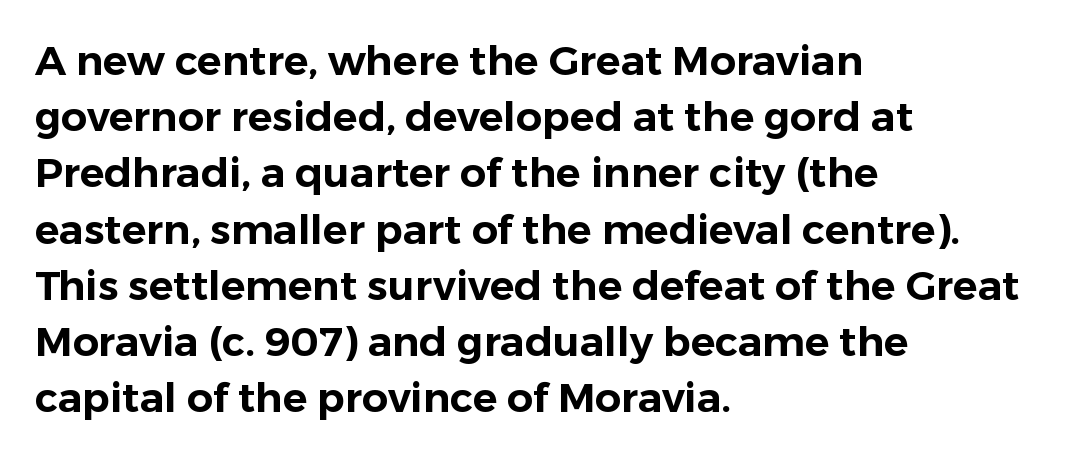
Q: Is the text italic (slanted)? A: No, it is upright.
Q: Is the typeface a serif or a sans-serif typeface? A: Sans-serif.
Q: Is the text underlined? A: No.
Q: How is the paragraph aligned? A: Left-aligned.
Q: Is the spacing between letters normal or unusually wide? A: Normal.
Q: Is the spacing between lines tight, normal or loose? A: Normal.
Q: Width (condensed, normal, or wide)? A: Normal.
Q: Stroke contrast? A: Low.
Q: x-height? A: Medium.
Q: Monospaced? A: No.
